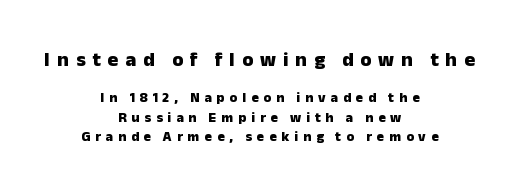
{"italic": "no", "bold": "yes", "underline": "no", "align": "center", "line_spacing": "normal", "line_spacing_ratio": 1.37, "letter_spacing": "wide", "letter_spacing_em": 0.35, "larger_block": "first", "size_ratio": 1.43, "glyph_px": 20}
